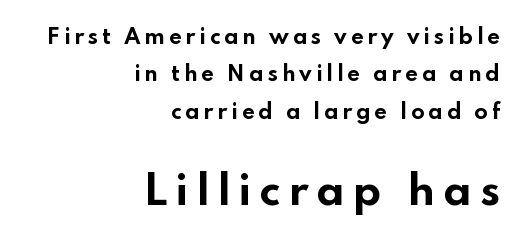
{"serif": "no", "italic": "no", "bold": "yes", "weight": "bold", "width": "wide", "stroke_contrast": "low", "x_height": "small", "monospaced": "no", "underline": "no", "align": "right", "line_spacing_ratio": 1.87, "larger_block": "second", "size_ratio": 2.0, "glyph_px": 40}
